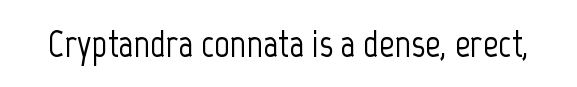
The image shows 38 px condensed sans-serif type, upright; set normal letter spacing, not underlined; low stroke contrast and a medium x-height.
